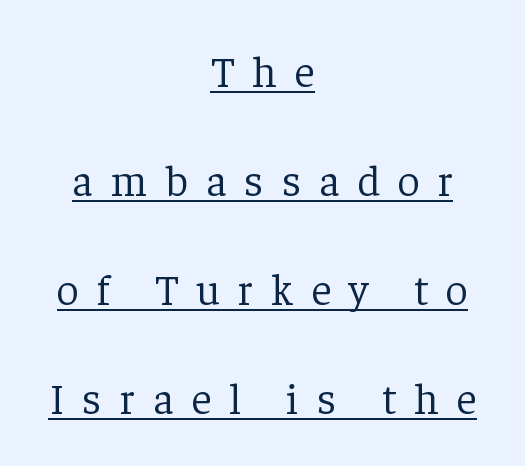
{"serif": "yes", "italic": "no", "bold": "no", "weight": "light", "width": "normal", "stroke_contrast": "low", "x_height": "medium", "monospaced": "no", "underline": "yes", "align": "center", "line_spacing": "loose", "line_spacing_ratio": 2.48, "letter_spacing": "wide", "letter_spacing_em": 0.41, "glyph_px": 44}
